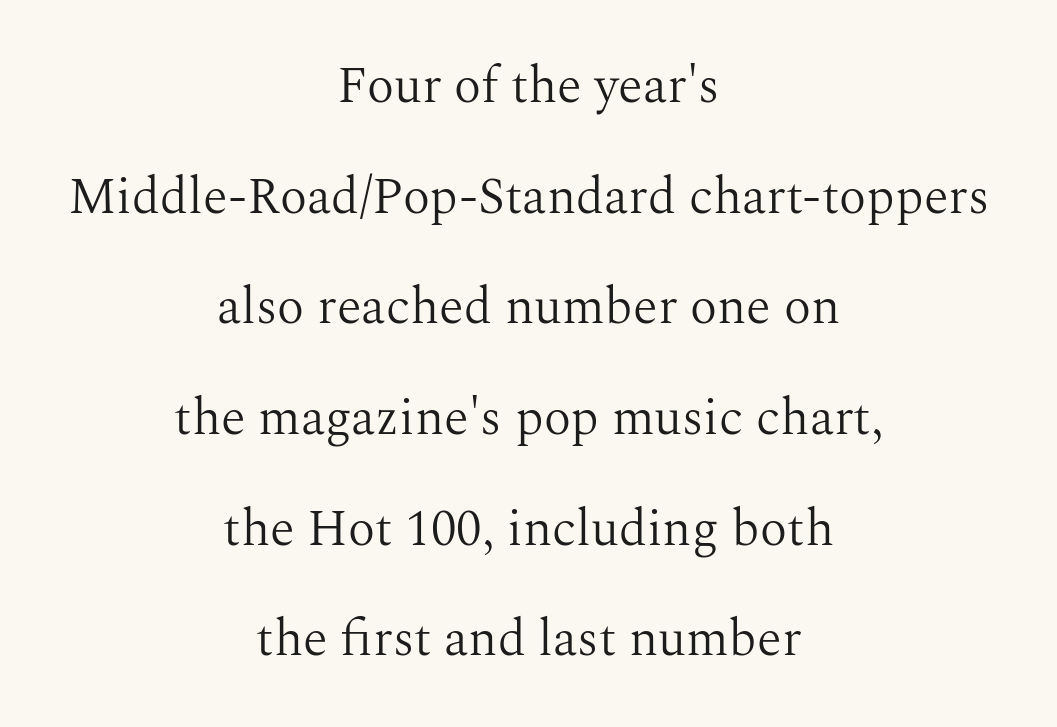
The designer dialed line spacing up above the default. In CSS terms this would be text-align: center. A bare baseline throughout the passage. This sample has the flowing, uneven cadence of proportional lettering. The characters are drawn with everyday or finer stroke widths. The type family on display is of the serif kind.
